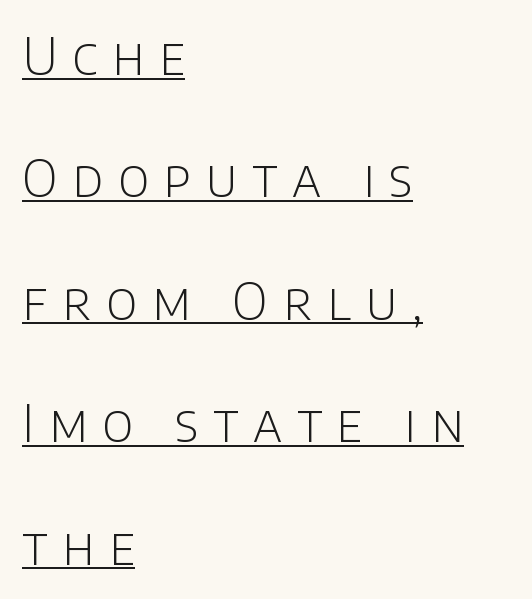
Regarding serifs, this sample does without them. Layout note: lines flush left. The typography opts for an upright posture over an oblique one. The letterforms stand isolated, each surrounded by extra space. The typesetting does not lean heavy: it is not bold.
